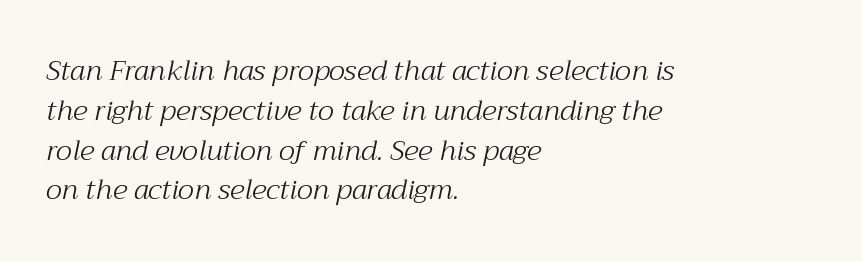
{"serif": "yes", "italic": "yes", "lean": "right", "slant_degrees": 12, "bold": "no", "weight": "light", "width": "normal", "stroke_contrast": "medium", "x_height": "medium", "monospaced": "no", "underline": "no", "align": "left", "line_spacing": "normal", "line_spacing_ratio": 1.42, "letter_spacing": "normal", "letter_spacing_em": 0.0, "glyph_px": 28}
